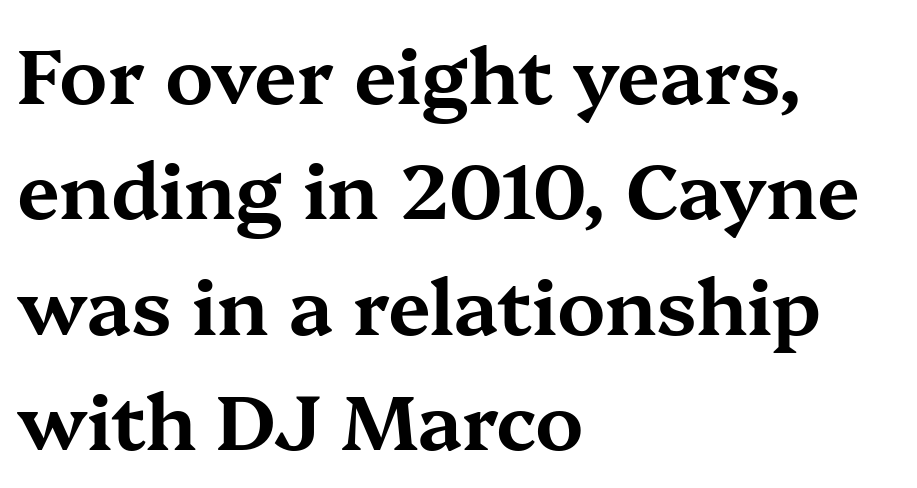
The image shows 77 px wide serif type, upright; set left-aligned, normal line spacing (1.5x), normal letter spacing, not underlined; medium stroke contrast and a medium x-height.
